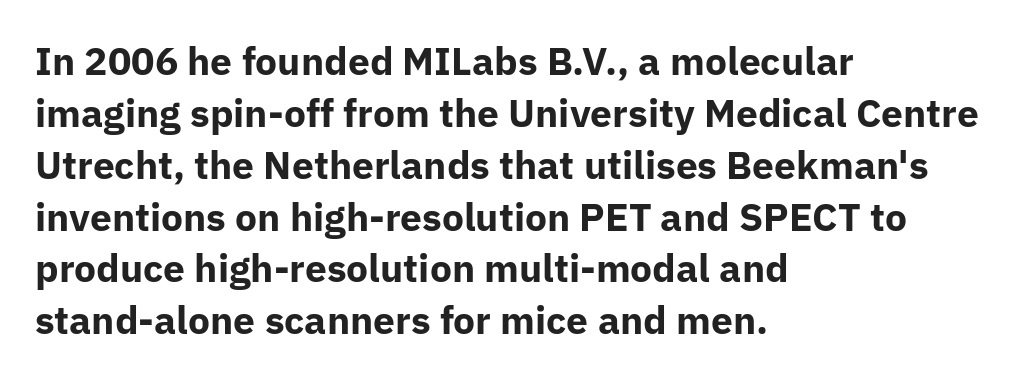
The image shows 39 px bold sans-serif type, upright; set left-aligned, normal line spacing (1.33x), normal letter spacing, not underlined; low stroke contrast and a medium x-height.
